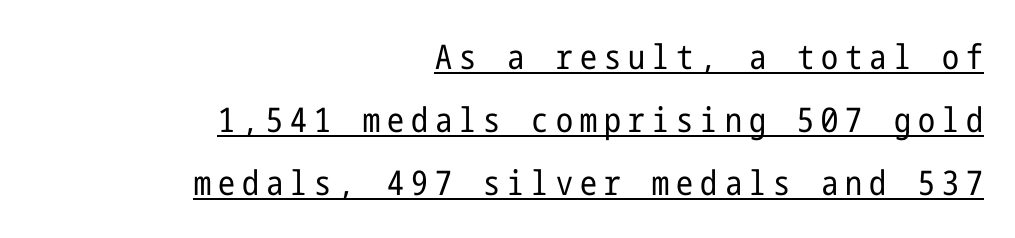
{"serif": "no", "italic": "no", "bold": "no", "weight": "regular", "width": "condensed", "stroke_contrast": "low", "x_height": "medium", "underline": "yes", "align": "right", "line_spacing_ratio": 1.86, "letter_spacing": "wide", "letter_spacing_em": 0.21, "glyph_px": 34}
